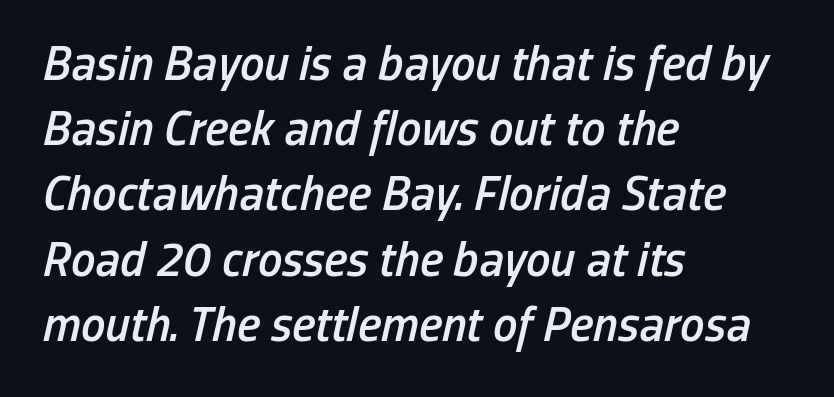
Q: Is the text bold? A: Semi-bold.
Q: Is the text italic (slanted)? A: Yes, it leans right by about 13 degrees.
Q: Is the text underlined? A: No.
Q: How is the paragraph aligned? A: Left-aligned.
Q: Is the spacing between letters normal or unusually wide? A: Normal.
Q: Is the spacing between lines tight, normal or loose? A: Normal.
Q: Width (condensed, normal, or wide)? A: Condensed.
Q: Stroke contrast? A: Low.
Q: x-height? A: Medium.
Q: Monospaced? A: No.
